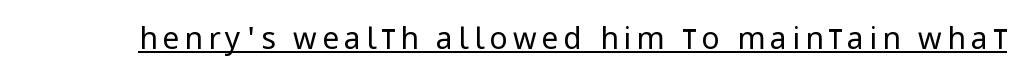
Q: Is the text bold? A: No.
Q: Is the text italic (slanted)? A: No, it is upright.
Q: Is the typeface a serif or a sans-serif typeface? A: Sans-serif.
Q: Is the text underlined? A: Yes.
Q: Width (condensed, normal, or wide)? A: Condensed.
Q: Stroke contrast? A: Low.
Q: x-height? A: Large.
Q: Monospaced? A: No.
